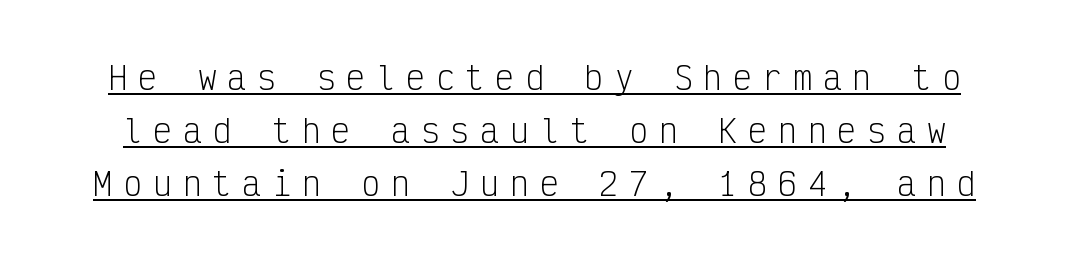
Q: Is the text bold? A: No.
Q: Is the text italic (slanted)? A: No, it is upright.
Q: Is the typeface a serif or a sans-serif typeface? A: Sans-serif.
Q: Is the text underlined? A: Yes.
Q: Is the spacing between letters normal or unusually wide? A: Unusually wide.
Q: Is the spacing between lines tight, normal or loose? A: Normal.
Q: Width (condensed, normal, or wide)? A: Condensed.
Q: Stroke contrast? A: Low.
Q: x-height? A: Medium.
Q: Monospaced? A: Yes.
